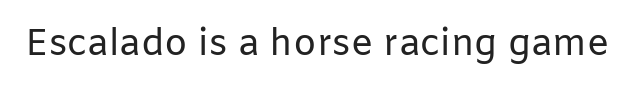
{"serif": "no", "italic": "no", "bold": "no", "weight": "regular", "width": "normal", "stroke_contrast": "low", "x_height": "medium", "monospaced": "no", "underline": "no", "letter_spacing": "normal", "letter_spacing_em": 0.0, "glyph_px": 37}
